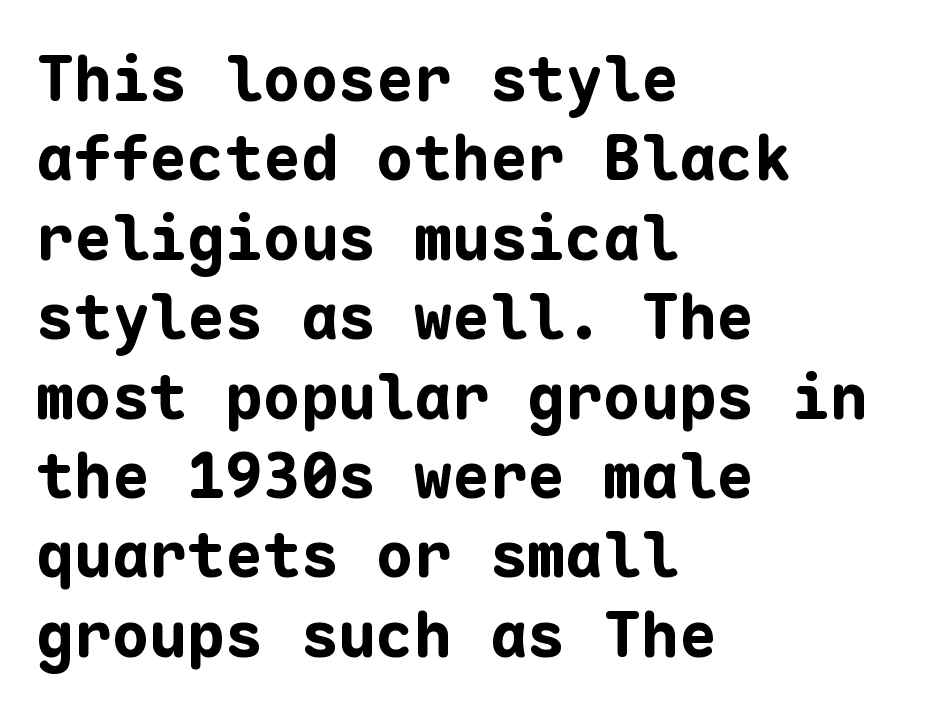
{"serif": "no", "italic": "no", "bold": "yes", "weight": "bold", "width": "normal", "stroke_contrast": "low", "x_height": "medium", "monospaced": "yes", "underline": "no", "align": "left", "line_spacing": "normal", "line_spacing_ratio": 1.26, "letter_spacing": "normal", "letter_spacing_em": 0.0, "glyph_px": 63}
